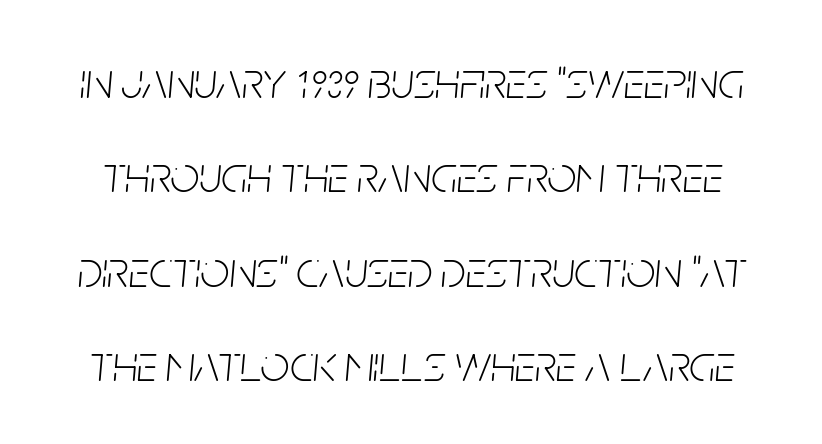
{"italic": "yes", "lean": "right", "slant_degrees": 5, "bold": "no", "weight": "light", "width": "condensed", "stroke_contrast": "low", "x_height": "large", "monospaced": "no", "underline": "no", "line_spacing_ratio": 1.85, "letter_spacing": "normal", "letter_spacing_em": 0.0, "glyph_px": 51}
